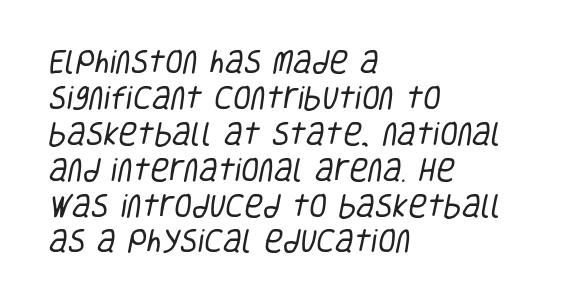
The image shows 26 px text type; set left-aligned, normal line spacing (1.38x), normal letter spacing, not underlined.
